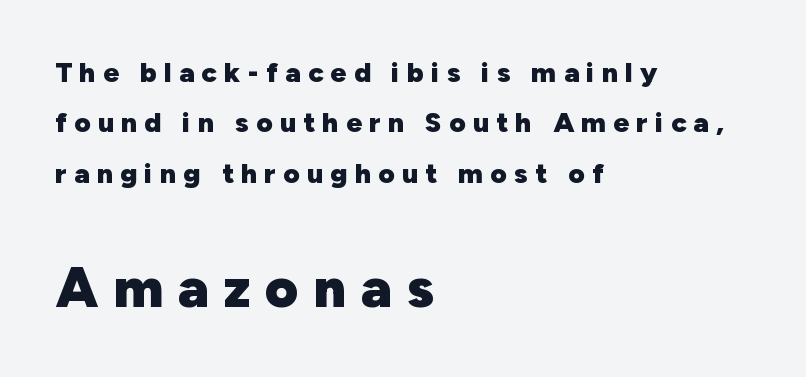
The image shows 57 px heavy sans-serif type, upright; set left-aligned, line spacing 1.8x, unusually wide letter spacing (+0.26 em), not underlined; the second (bottom) block is 2.04x larger; low stroke contrast and a medium x-height.
